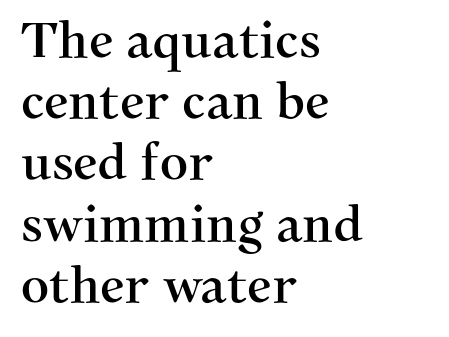
The image shows 49 px serif type, upright; set left-aligned, normal line spacing (1.25x), normal letter spacing, not underlined; medium stroke contrast and a medium x-height.
